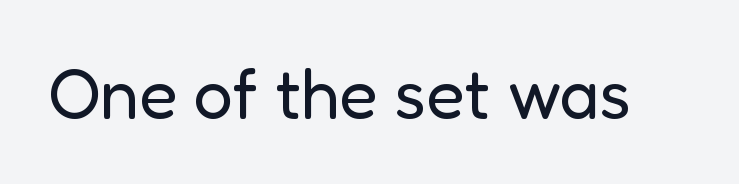
Vertical stems look standard width or narrower in stroke. The glyphs are unaccompanied by any horizontal stroke below them. Unlike italic type, these characters show no tilt at all. Honestly, the letter spacing is just normal — you wouldn't notice it. Varying glyph widths throughout — classic text-font behaviour.
